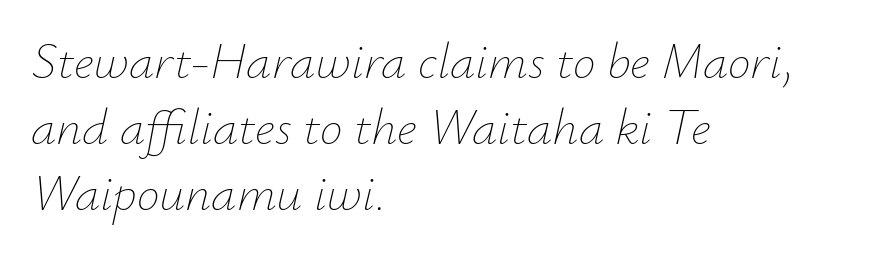
Q: Is the text bold? A: No.
Q: Is the text italic (slanted)? A: Yes, it leans right by about 12 degrees.
Q: Is the text underlined? A: No.
Q: How is the paragraph aligned? A: Left-aligned.
Q: Is the spacing between letters normal or unusually wide? A: Normal.
Q: Is the spacing between lines tight, normal or loose? A: Normal.
Q: Width (condensed, normal, or wide)? A: Normal.
Q: Stroke contrast? A: Low.
Q: x-height? A: Small.
Q: Monospaced? A: No.
